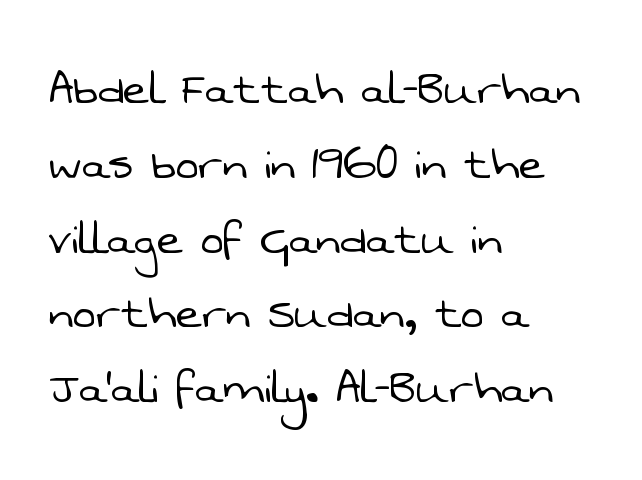
Q: Is the text bold? A: No.
Q: Is the typeface a serif or a sans-serif typeface? A: Sans-serif.
Q: Is the text underlined? A: No.
Q: How is the paragraph aligned? A: Left-aligned.
Q: Is the spacing between letters normal or unusually wide? A: Normal.
Q: Is the spacing between lines tight, normal or loose? A: Normal.
Q: Width (condensed, normal, or wide)? A: Normal.
Q: Stroke contrast? A: Low.
Q: x-height? A: Medium.
Q: Monospaced? A: No.
